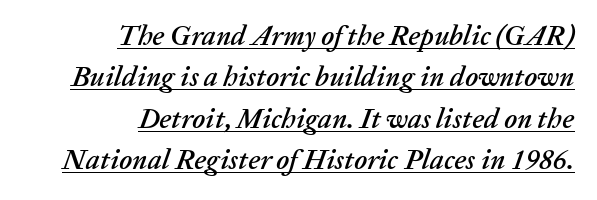
The image shows 28 px text type, italic (leaning right); set right-aligned, normal line spacing (1.48x), normal letter spacing, underlined; low stroke contrast and a medium x-height.
